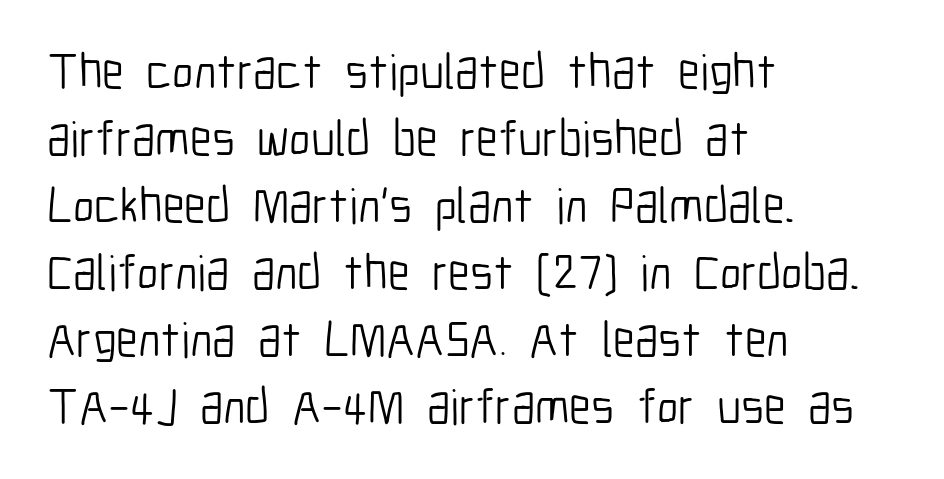
{"serif": "no", "italic": "no", "bold": "no", "weight": "light", "width": "condensed", "stroke_contrast": "low", "x_height": "medium", "monospaced": "no", "underline": "no", "align": "left", "line_spacing": "normal", "line_spacing_ratio": 1.34, "letter_spacing": "normal", "letter_spacing_em": 0.0, "glyph_px": 50}
